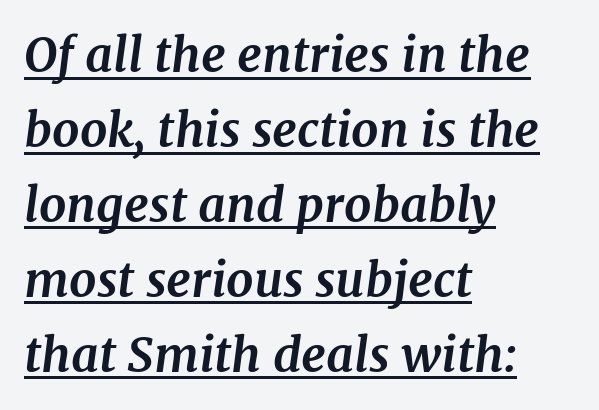
The image shows 48 px bold serif type, italic (leaning right); set left-aligned, normal line spacing (1.56x), normal letter spacing, underlined; medium stroke contrast and a medium x-height.
